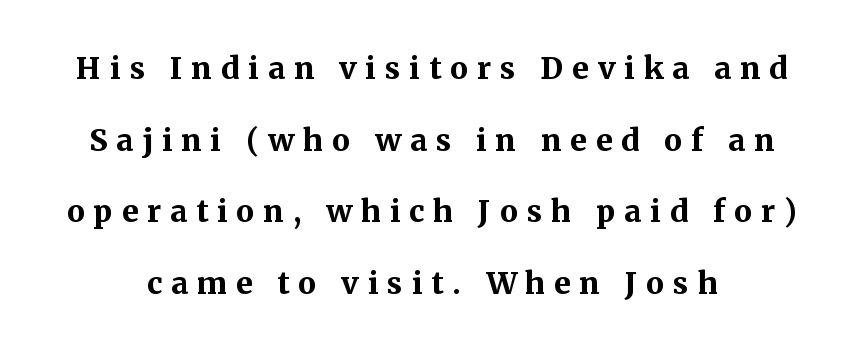
The image shows 30 px bold serif type, upright; set centered, loose line spacing (2.39x), unusually wide letter spacing (+0.3 em), not underlined; medium stroke contrast and a medium x-height.
